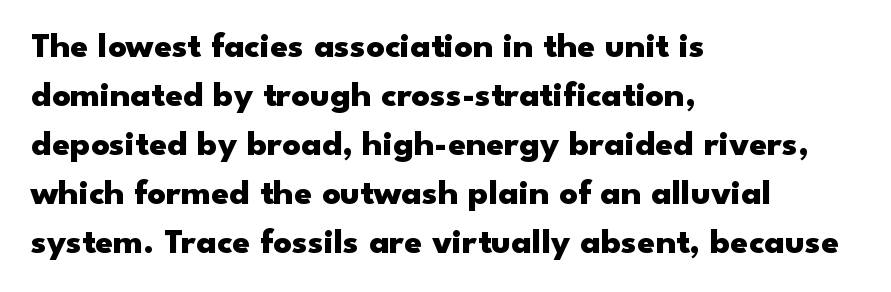
Descenders hang freely into open space. Reading down the block, your eye returns to a fixed left position each line. To sum up the face: it is a sans, with no serifs. Short note: letters normally spaced. Chunky letters — that's bold for sure.
